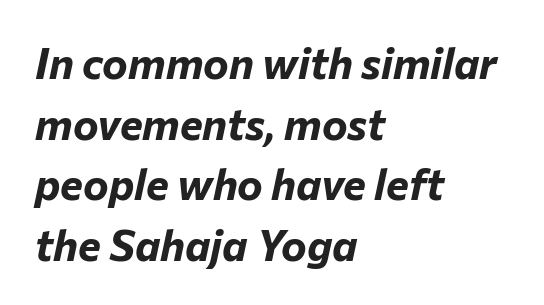
The image shows 43 px bold type, italic (leaning right); set left-aligned, normal line spacing (1.41x), normal letter spacing, not underlined; low stroke contrast and a medium x-height.
